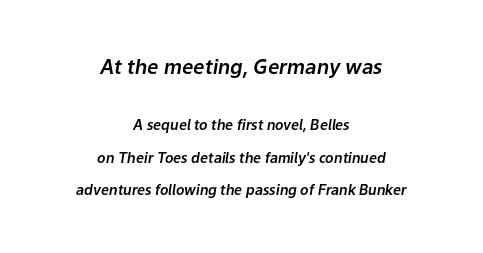
If you drew a line through each stem, it would be angled. Characters follow at the spacing the type designer built in. These lines stand farther apart than default settings would place them. Clear beneath every line of the passage. This layout puts the oversized block above and the modest block below. Neither beginnings nor endings align; midpoints do.
